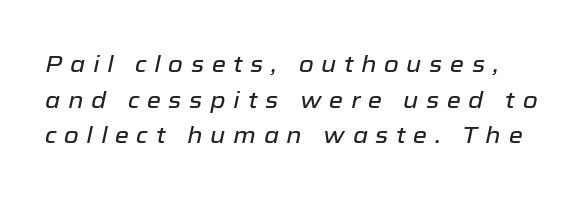
The image shows 23 px text type, italic (leaning right); set normal line spacing (1.55x), unusually wide letter spacing (+0.33 em), not underlined.
